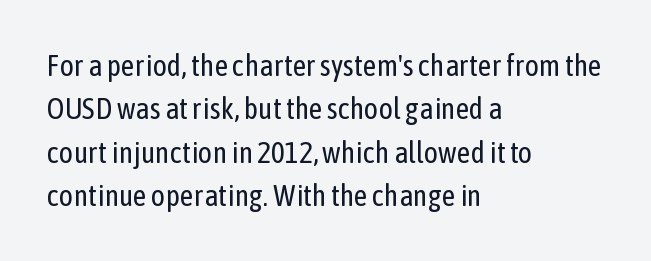
The image shows 30 px regular-weight, condensed sans-serif type, upright; set left-aligned, normal line spacing (1.45x), normal letter spacing, not underlined; low stroke contrast and a medium x-height.
